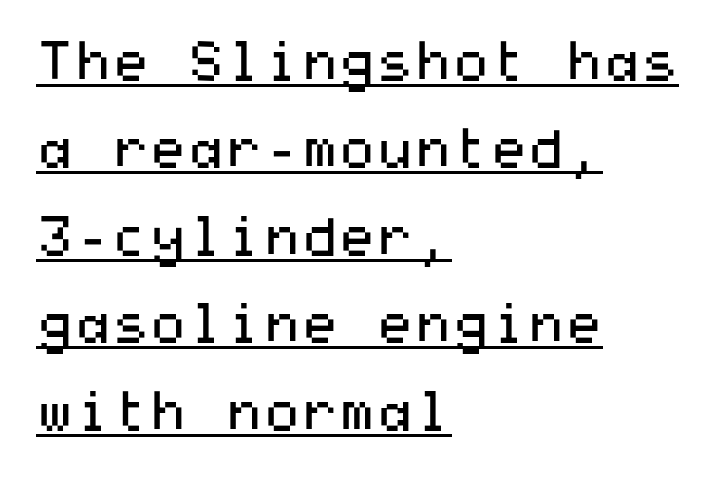
Q: Is the text bold? A: No.
Q: Is the text italic (slanted)? A: No, it is upright.
Q: Is the typeface a serif or a sans-serif typeface? A: Sans-serif.
Q: Is the text underlined? A: Yes.
Q: How is the paragraph aligned? A: Left-aligned.
Q: Is the spacing between letters normal or unusually wide? A: Normal.
Q: Is the spacing between lines tight, normal or loose? A: Normal.
Q: Width (condensed, normal, or wide)? A: Wide.
Q: Stroke contrast? A: Medium.
Q: x-height? A: Medium.
